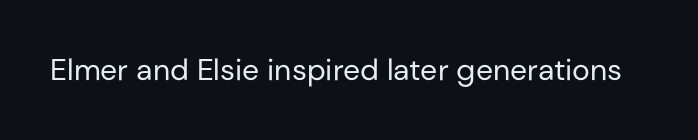
{"serif": "no", "italic": "no", "bold": "no", "weight": "regular", "width": "normal", "stroke_contrast": "low", "x_height": "medium", "monospaced": "no", "underline": "no", "letter_spacing": "normal", "letter_spacing_em": 0.0, "glyph_px": 30}
